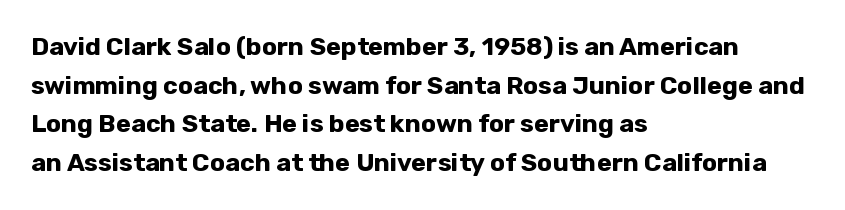
Q: Is the text bold? A: Yes.
Q: Is the text italic (slanted)? A: No, it is upright.
Q: Is the text underlined? A: No.
Q: How is the paragraph aligned? A: Left-aligned.
Q: Is the spacing between letters normal or unusually wide? A: Normal.
Q: Is the spacing between lines tight, normal or loose? A: Normal.
